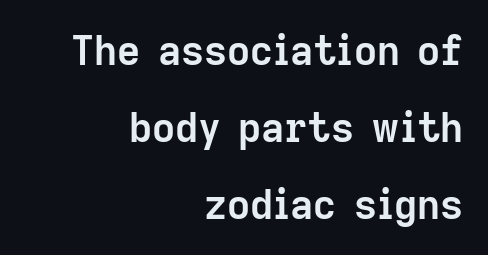
Q: Is the text bold? A: Yes.
Q: Is the text italic (slanted)? A: No, it is upright.
Q: Is the typeface a serif or a sans-serif typeface? A: Sans-serif.
Q: Is the text underlined? A: No.
Q: How is the paragraph aligned? A: Right-aligned.
Q: Is the spacing between letters normal or unusually wide? A: Normal.
Q: Is the spacing between lines tight, normal or loose? A: Loose.
Q: Width (condensed, normal, or wide)? A: Normal.
Q: Stroke contrast? A: Low.
Q: x-height? A: Medium.
Q: Monospaced? A: No.
